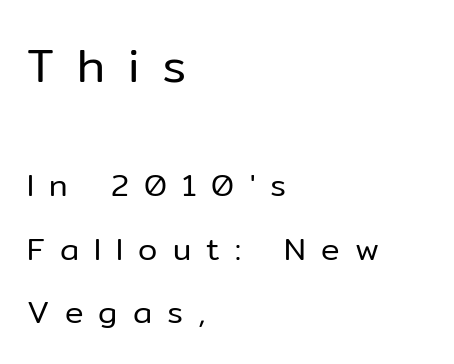
The image shows 47 px regular-weight sans-serif type, upright; set left-aligned, loose line spacing (2.04x), unusually wide letter spacing (+0.49 em), not underlined; the first (top) block is 1.52x larger; low stroke contrast and a medium x-height.
